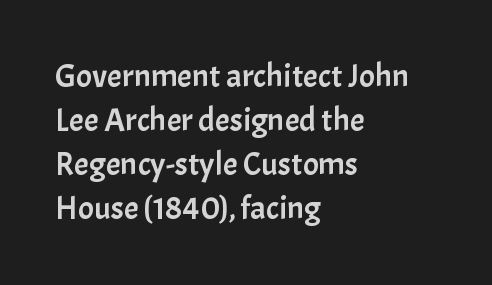
Nope, no serifs anywhere on these letters. Do the letters lean? They stand straight. The rendering anchors every line to the left-hand side. The baseline area is clear.
